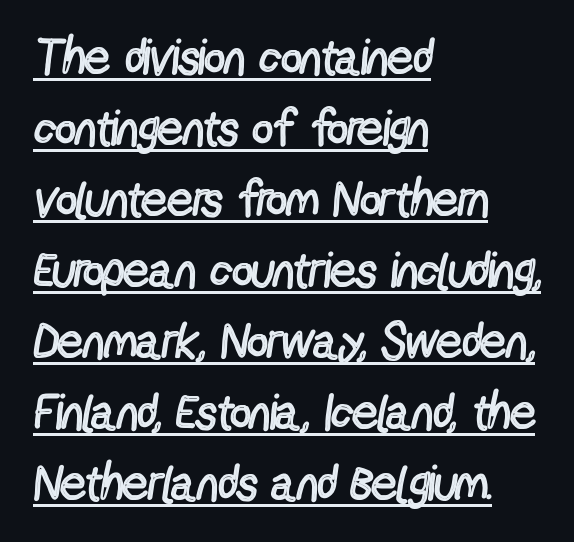
The image shows 50 px regular-weight, condensed sans-serif type; set left-aligned, normal line spacing (1.42x), normal letter spacing, underlined; a medium x-height.
